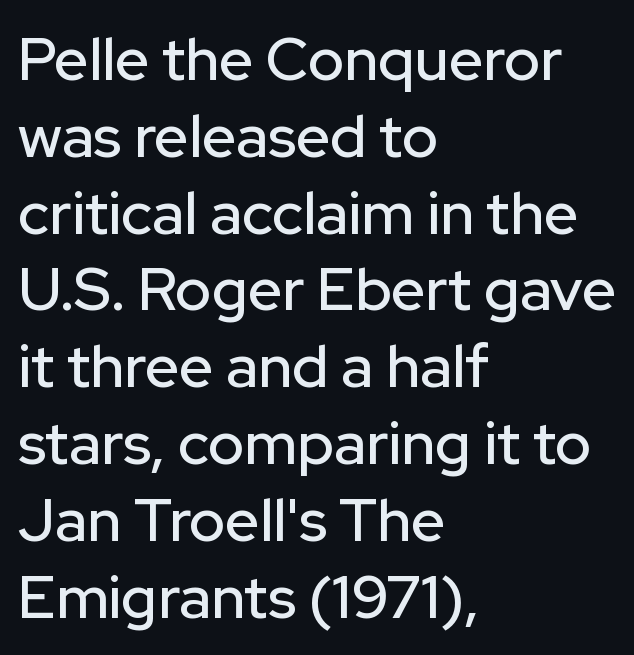
The image shows 60 px sans-serif type, upright; set left-aligned, normal line spacing (1.28x), normal letter spacing, not underlined; low stroke contrast and a medium x-height.
